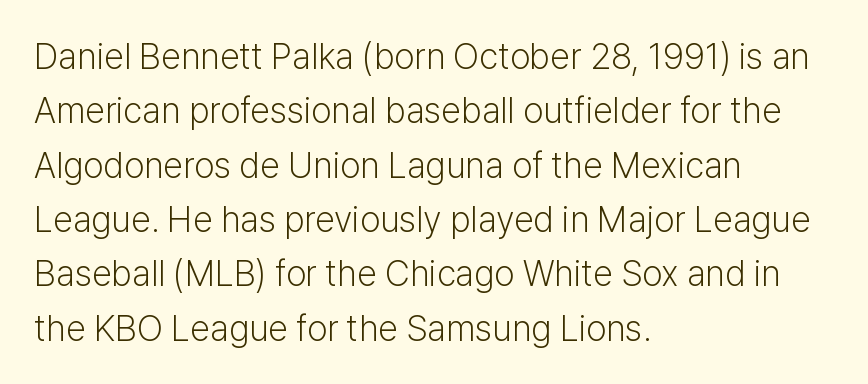
{"serif": "no", "italic": "no", "bold": "no", "weight": "light", "width": "normal", "stroke_contrast": "low", "x_height": "medium", "monospaced": "no", "underline": "no", "align": "left", "line_spacing": "normal", "line_spacing_ratio": 1.51, "letter_spacing": "normal", "letter_spacing_em": 0.0, "glyph_px": 36}
